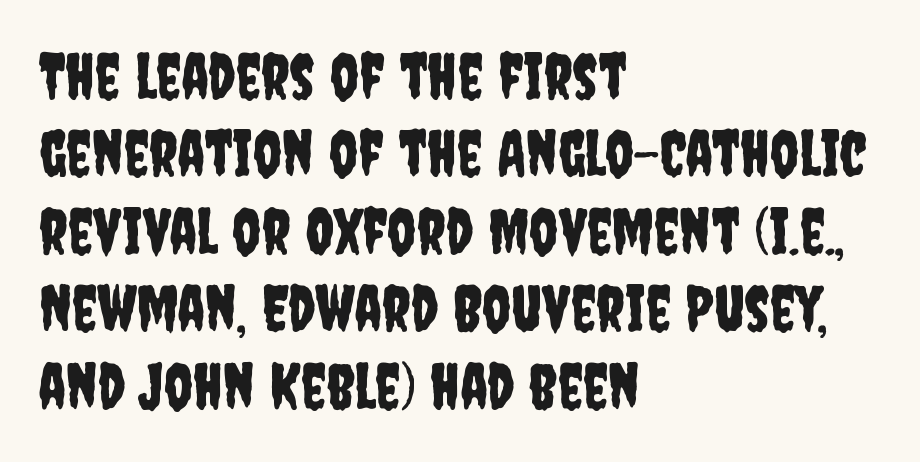
The image shows 63 px condensed sans-serif type, upright; set left-aligned, line spacing 1.23x, normal letter spacing, not underlined; low stroke contrast and a large x-height.
